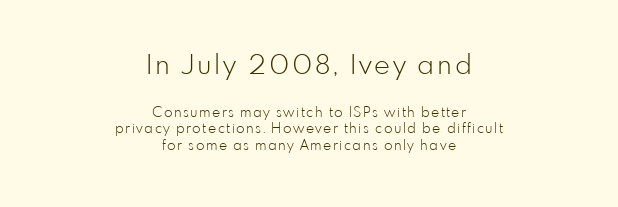
The image shows 27 px text type, upright; set centered, line spacing 1.19x, not underlined; the first (top) block is 1.93x larger.
